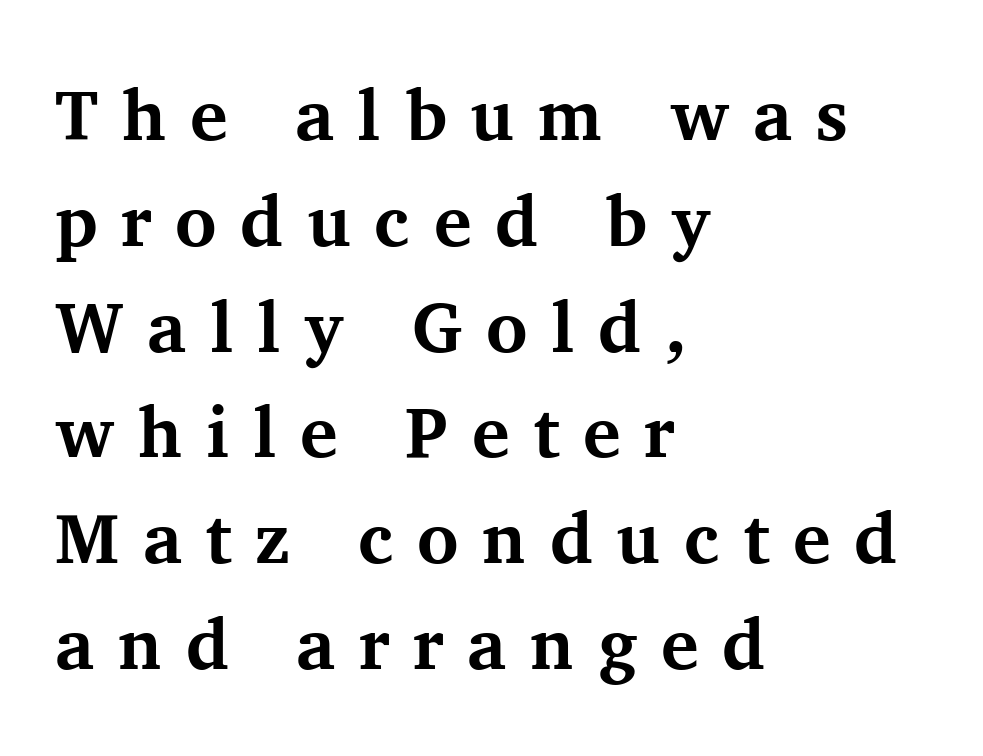
The image shows 71 px bold serif type, upright; set left-aligned, normal line spacing (1.49x), unusually wide letter spacing (+0.33 em), not underlined; medium stroke contrast and a medium x-height.
